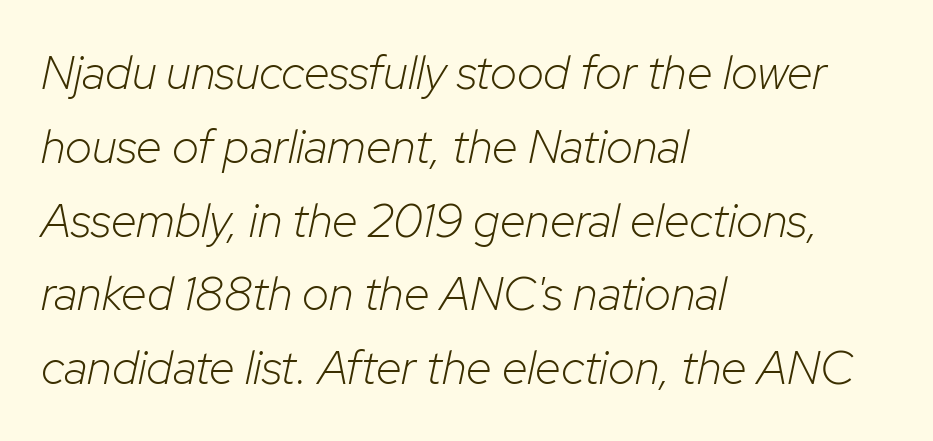
The image shows 47 px light type, italic (leaning right); set left-aligned, normal line spacing (1.57x), normal letter spacing, not underlined; low stroke contrast and a medium x-height.
